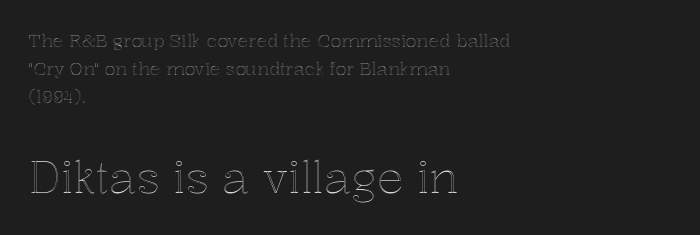
Two sizes are in play, and the larger belongs to the second block. Caption: standard tracking, unaltered. Ascenders rise straight up at ninety degrees. One-word summary of the alignment: left.
